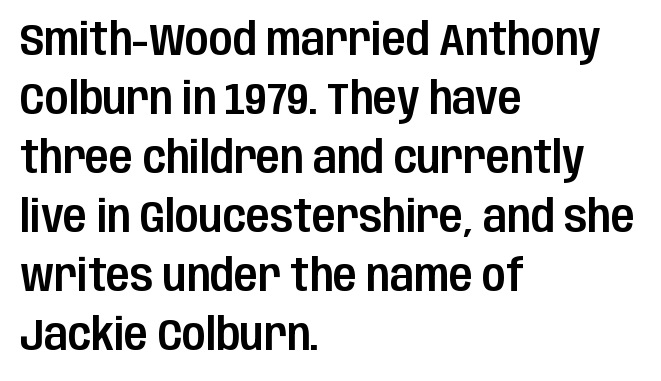
{"serif": "no", "italic": "no", "width": "condensed", "stroke_contrast": "low", "x_height": "large", "monospaced": "no", "underline": "no", "align": "left", "line_spacing": "normal", "line_spacing_ratio": 1.34, "letter_spacing": "normal", "letter_spacing_em": 0.0, "glyph_px": 44}
